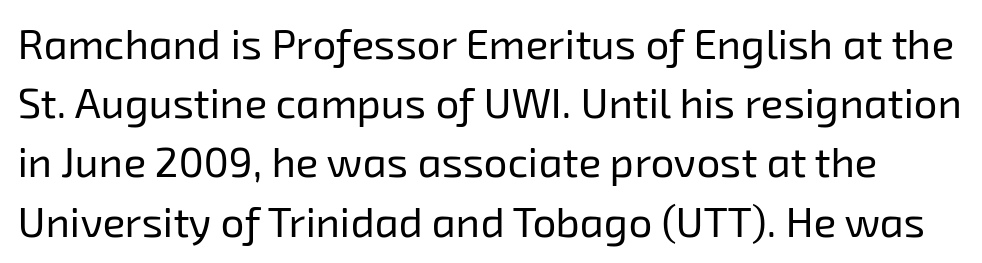
Q: Is the text bold? A: No.
Q: Is the typeface a serif or a sans-serif typeface? A: Sans-serif.
Q: Is the text underlined? A: No.
Q: Is the spacing between letters normal or unusually wide? A: Normal.
Q: Is the spacing between lines tight, normal or loose? A: Normal.
Q: Width (condensed, normal, or wide)? A: Normal.
Q: Stroke contrast? A: Low.
Q: x-height? A: Medium.
Q: Monospaced? A: No.
